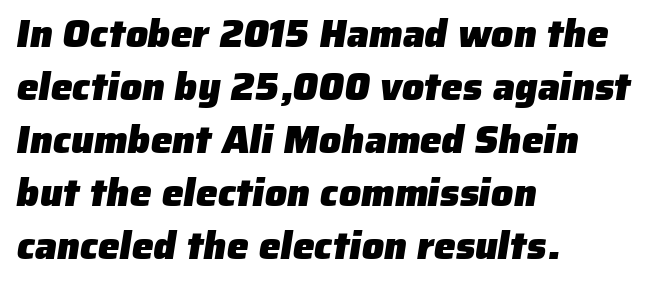
Plenty of ink on the page — the face is bold. A typesetter would label this face a sans. Underline: absent. Nobody touched the tracking dial on this one. Note the varied advance widths — an 'i' is clearly narrower than an 'm'. These lines stack with their left ends in a neat column.
